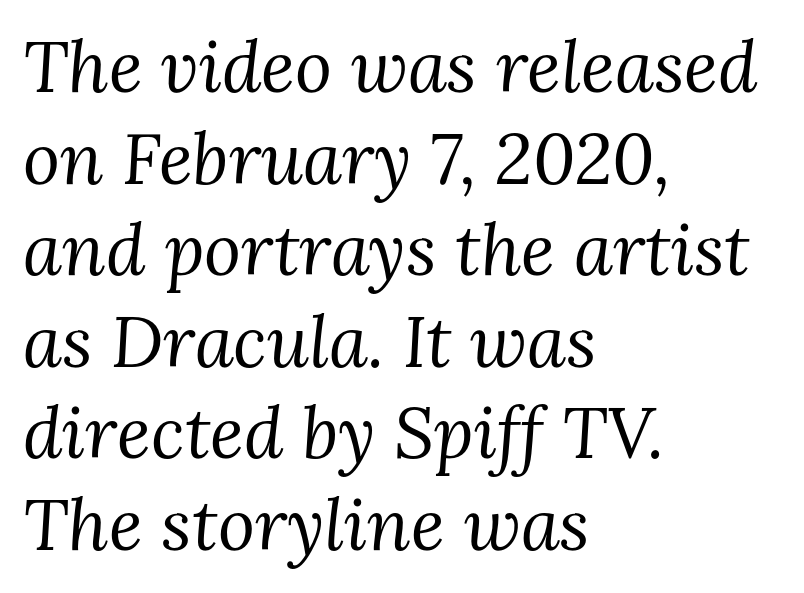
{"serif": "yes", "italic": "yes", "lean": "right", "slant_degrees": 3, "bold": "no", "weight": "regular", "width": "normal", "stroke_contrast": "medium", "x_height": "medium", "monospaced": "no", "underline": "no", "align": "left", "line_spacing": "normal", "line_spacing_ratio": 1.29, "letter_spacing": "normal", "letter_spacing_em": 0.0, "glyph_px": 71}
